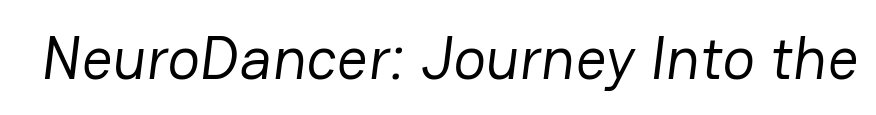
Q: Is the text bold? A: No.
Q: Is the typeface a serif or a sans-serif typeface? A: Sans-serif.
Q: Is the text underlined? A: No.
Q: Is the spacing between letters normal or unusually wide? A: Normal.
Q: Width (condensed, normal, or wide)? A: Normal.
Q: Stroke contrast? A: Low.
Q: x-height? A: Medium.
Q: Monospaced? A: No.
